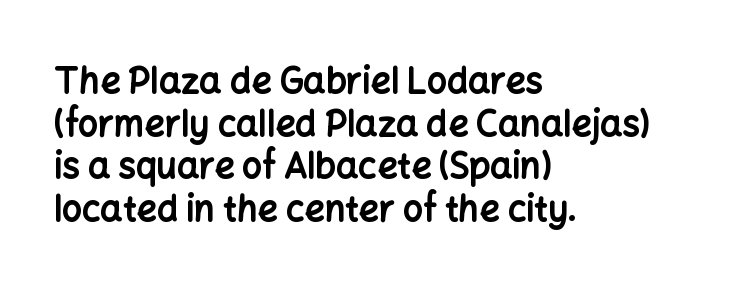
Q: Is the text bold? A: Yes.
Q: Is the text italic (slanted)? A: No, it is upright.
Q: Is the typeface a serif or a sans-serif typeface? A: Sans-serif.
Q: Is the text underlined? A: No.
Q: How is the paragraph aligned? A: Left-aligned.
Q: Is the spacing between letters normal or unusually wide? A: Normal.
Q: Width (condensed, normal, or wide)? A: Normal.
Q: Stroke contrast? A: Low.
Q: x-height? A: Medium.
Q: Monospaced? A: No.
